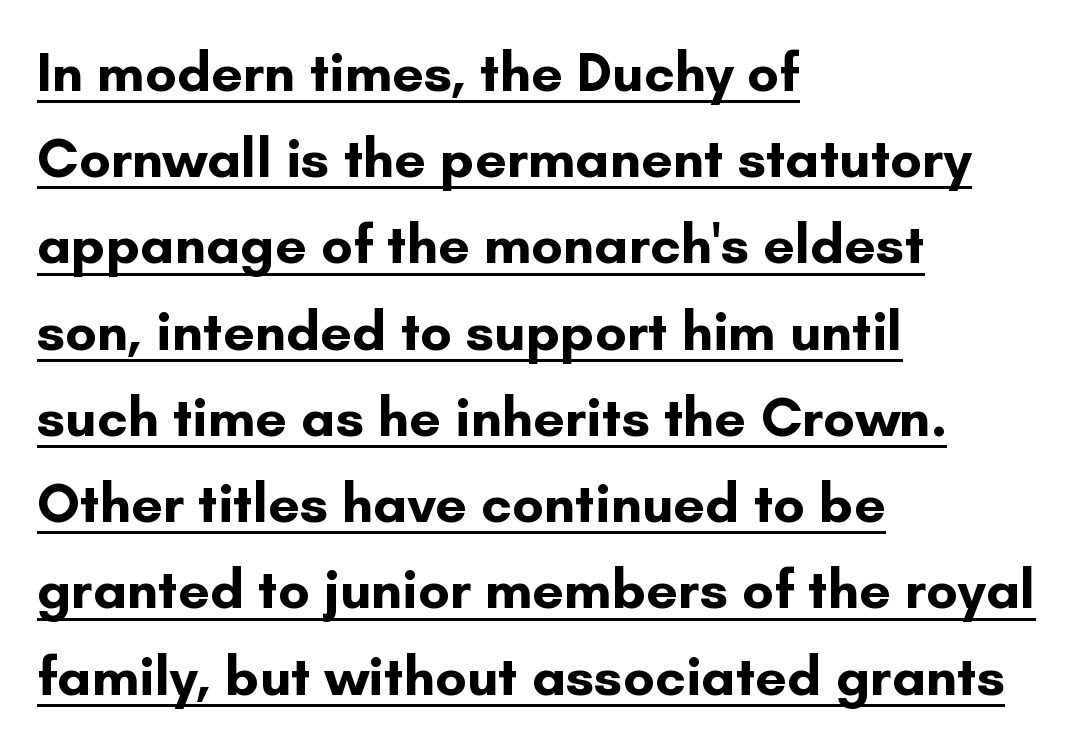
Q: Is the text bold? A: Yes.
Q: Is the text italic (slanted)? A: No, it is upright.
Q: Is the typeface a serif or a sans-serif typeface? A: Sans-serif.
Q: Is the text underlined? A: Yes.
Q: How is the paragraph aligned? A: Left-aligned.
Q: Is the spacing between letters normal or unusually wide? A: Normal.
Q: Is the spacing between lines tight, normal or loose? A: Normal.
Q: Width (condensed, normal, or wide)? A: Normal.
Q: Stroke contrast? A: Low.
Q: x-height? A: Small.
Q: Monospaced? A: No.
